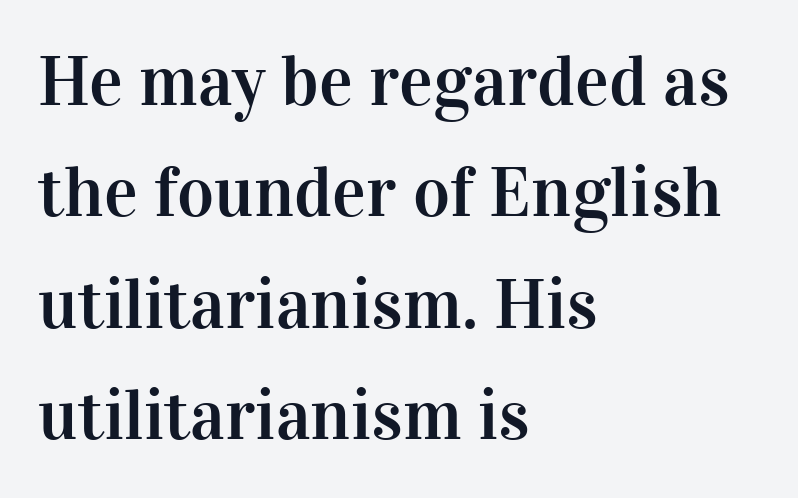
{"serif": "yes", "italic": "no", "width": "normal", "stroke_contrast": "high", "x_height": "medium", "monospaced": "no", "underline": "no", "align": "left", "line_spacing": "normal", "line_spacing_ratio": 1.57, "letter_spacing": "normal", "letter_spacing_em": 0.0, "glyph_px": 71}
